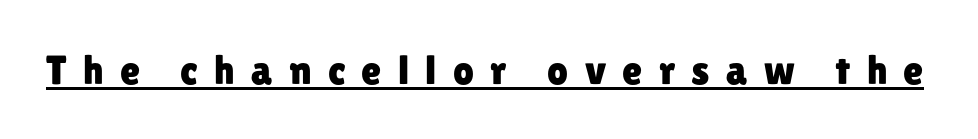
{"serif": "no", "italic": "no", "width": "normal", "stroke_contrast": "low", "x_height": "medium", "monospaced": "no", "underline": "yes", "letter_spacing": "wide", "letter_spacing_em": 0.4, "glyph_px": 41}
